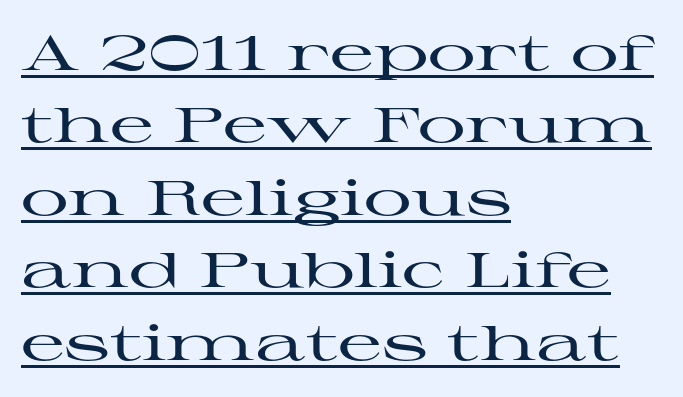
The rendering uses natural spacing where letterforms have individual widths. Regarding serifs, this sample has them. The designer left line spacing at the default. Italic? Not at all — the glyphs are vertical.
